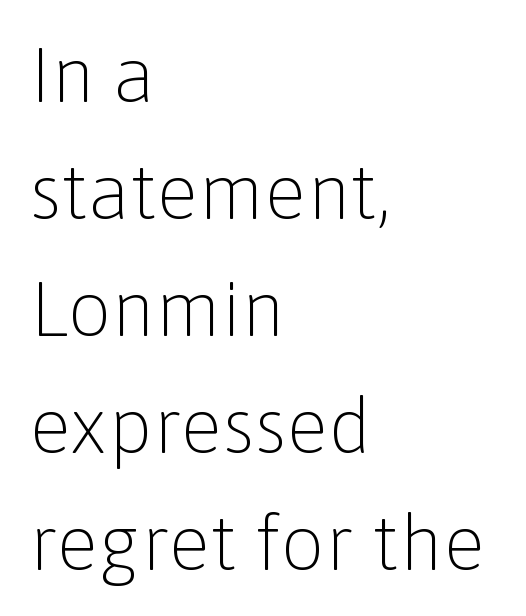
{"serif": "no", "italic": "no", "bold": "no", "weight": "light", "width": "normal", "stroke_contrast": "low", "x_height": "medium", "monospaced": "no", "underline": "no", "align": "left", "line_spacing": "normal", "line_spacing_ratio": 1.5, "letter_spacing": "normal", "letter_spacing_em": 0.0, "glyph_px": 78}
